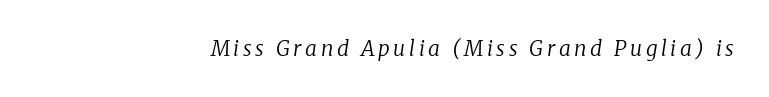
The image shows 21 px text type, italic (leaning right); set right-aligned, not underlined.
